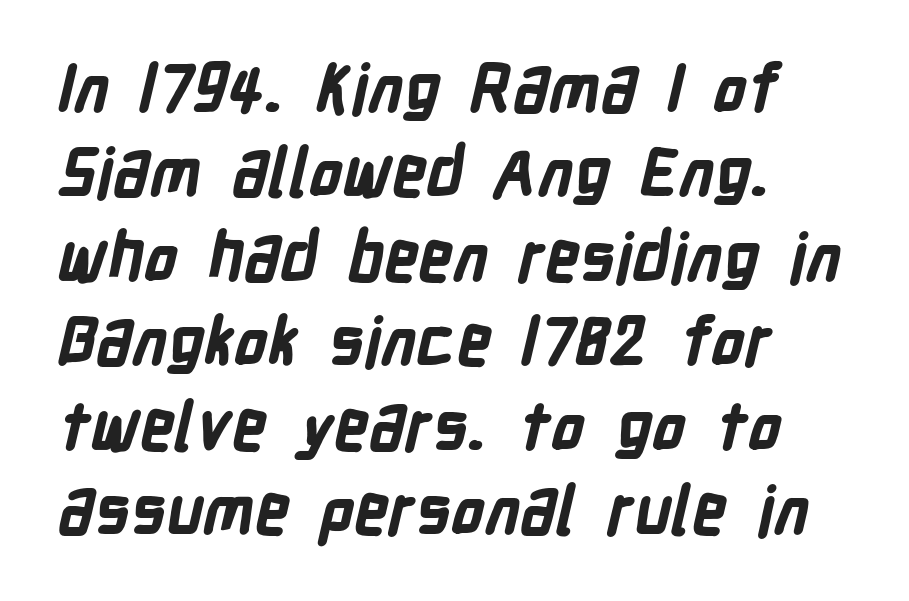
Q: Is the text bold? A: Yes.
Q: Is the typeface a serif or a sans-serif typeface? A: Sans-serif.
Q: Is the text underlined? A: No.
Q: How is the paragraph aligned? A: Left-aligned.
Q: Is the spacing between letters normal or unusually wide? A: Normal.
Q: Is the spacing between lines tight, normal or loose? A: Normal.
Q: Width (condensed, normal, or wide)? A: Condensed.
Q: Stroke contrast? A: Low.
Q: x-height? A: Medium.
Q: Monospaced? A: No.
